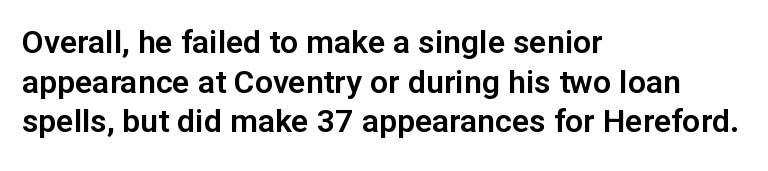
The image shows 32 px sans-serif type, upright; set left-aligned, line spacing 1.24x, normal letter spacing, not underlined; low stroke contrast and a medium x-height.
